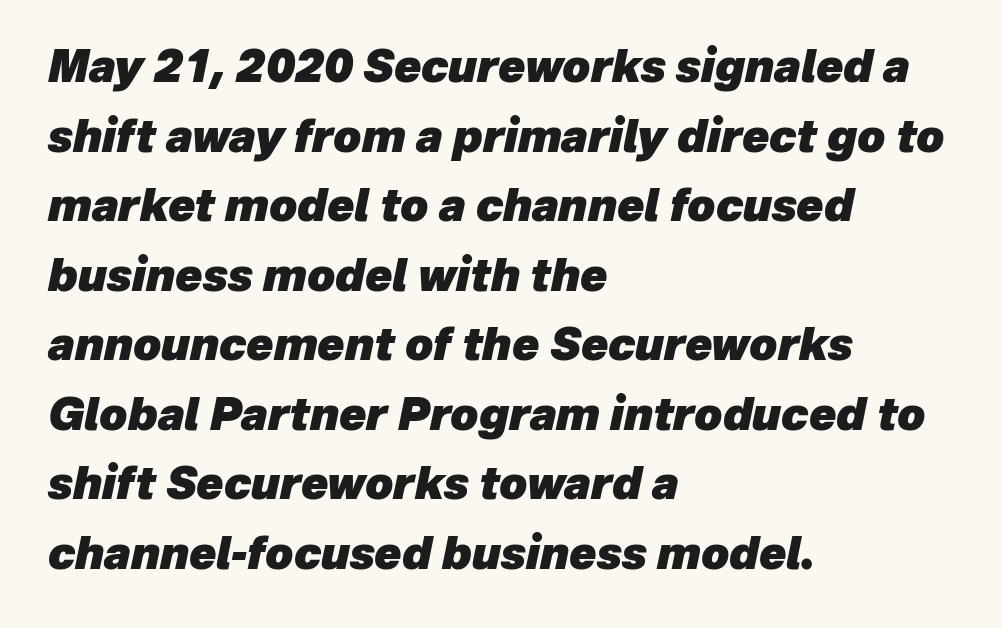
Q: Is the text bold? A: Yes.
Q: Is the text italic (slanted)? A: Yes, it leans right by about 12 degrees.
Q: Is the text underlined? A: No.
Q: How is the paragraph aligned? A: Left-aligned.
Q: Is the spacing between letters normal or unusually wide? A: Normal.
Q: Is the spacing between lines tight, normal or loose? A: Normal.
Q: Width (condensed, normal, or wide)? A: Normal.
Q: Stroke contrast? A: Low.
Q: x-height? A: Medium.
Q: Monospaced? A: No.
